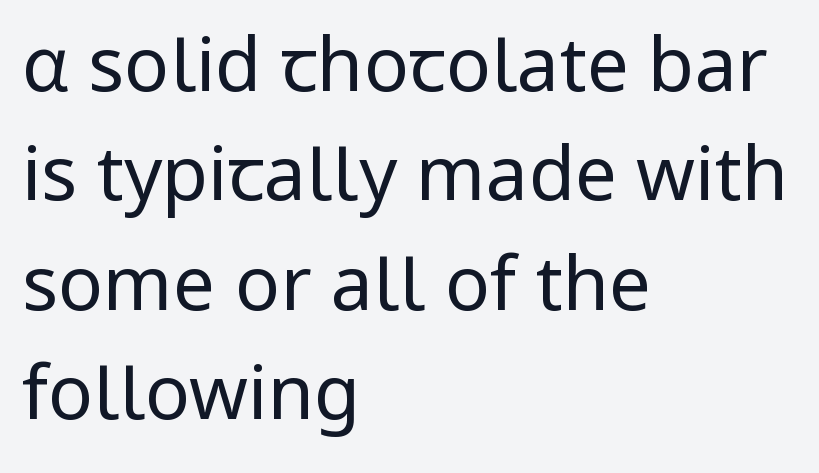
{"serif": "no", "italic": "no", "bold": "no", "weight": "regular", "width": "normal", "stroke_contrast": "low", "x_height": "medium", "monospaced": "no", "underline": "no", "align": "left", "line_spacing": "normal", "line_spacing_ratio": 1.46, "letter_spacing": "normal", "letter_spacing_em": 0.0, "glyph_px": 75}
